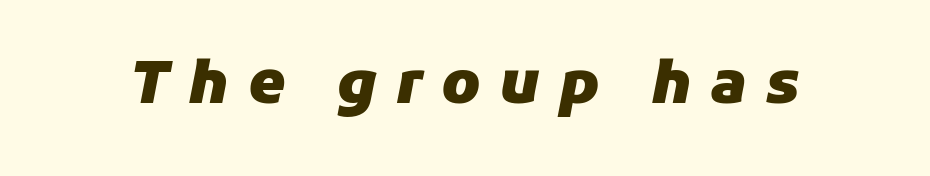
Q: Is the text bold? A: Yes.
Q: Is the text italic (slanted)? A: Yes, it leans right by about 11 degrees.
Q: Is the text underlined? A: No.
Q: Is the spacing between letters normal or unusually wide? A: Unusually wide.
Q: Width (condensed, normal, or wide)? A: Normal.
Q: Stroke contrast? A: Low.
Q: x-height? A: Medium.
Q: Monospaced? A: No.
